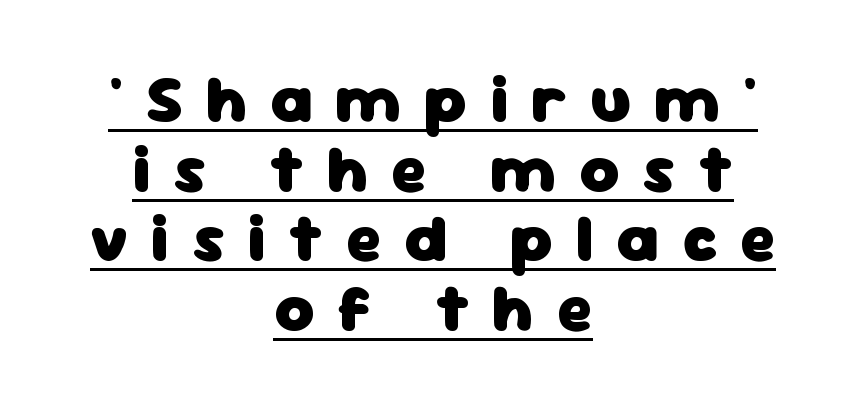
{"serif": "no", "italic": "no", "bold": "yes", "weight": "heavy", "width": "normal", "stroke_contrast": "low", "x_height": "medium", "monospaced": "no", "underline": "yes", "align": "center", "line_spacing": "tight", "line_spacing_ratio": 1.04, "letter_spacing": "wide", "letter_spacing_em": 0.34, "glyph_px": 67}
